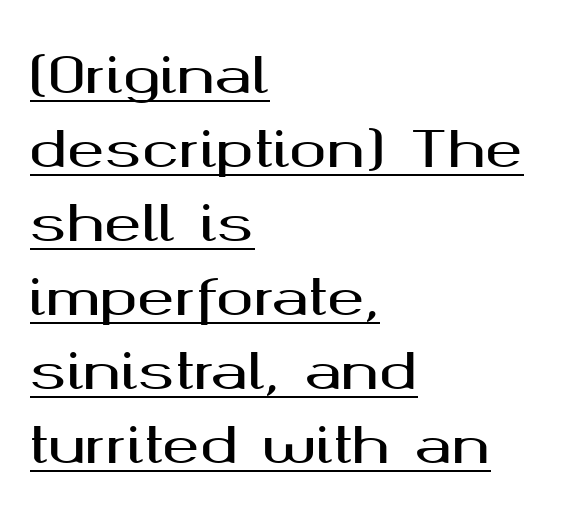
The rendering uses natural spacing where letterforms have individual widths. It's the straight-up-and-down kind of type. The setting favours the left margin, as ordinary paragraphs usually do. A typesetter would label this face a sans.
